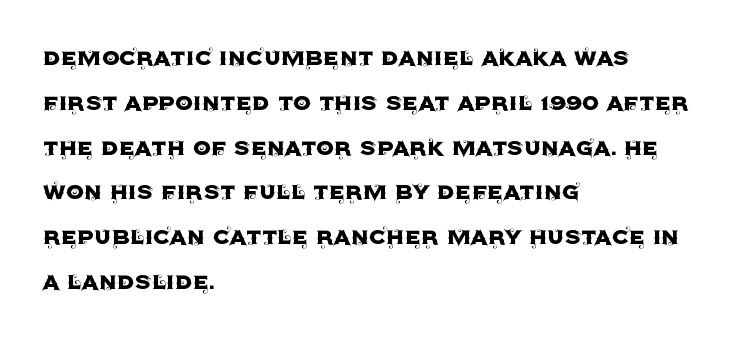
Q: Is the text italic (slanted)? A: No, it is upright.
Q: Is the typeface a serif or a sans-serif typeface? A: Sans-serif.
Q: Is the text underlined? A: No.
Q: How is the paragraph aligned? A: Left-aligned.
Q: Is the spacing between letters normal or unusually wide? A: Normal.
Q: Is the spacing between lines tight, normal or loose? A: Normal.
Q: Width (condensed, normal, or wide)? A: Normal.
Q: x-height? A: Large.
Q: Monospaced? A: No.
